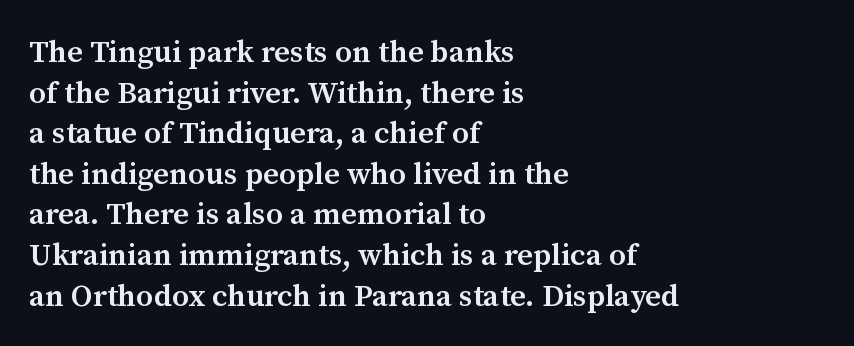
Q: Is the text bold? A: Semi-bold.
Q: Is the text italic (slanted)? A: No, it is upright.
Q: Is the typeface a serif or a sans-serif typeface? A: Serif.
Q: Is the text underlined? A: No.
Q: How is the paragraph aligned? A: Left-aligned.
Q: Is the spacing between letters normal or unusually wide? A: Normal.
Q: Is the spacing between lines tight, normal or loose? A: Normal.
Q: Width (condensed, normal, or wide)? A: Normal.
Q: Stroke contrast? A: Medium.
Q: x-height? A: Medium.
Q: Monospaced? A: No.
